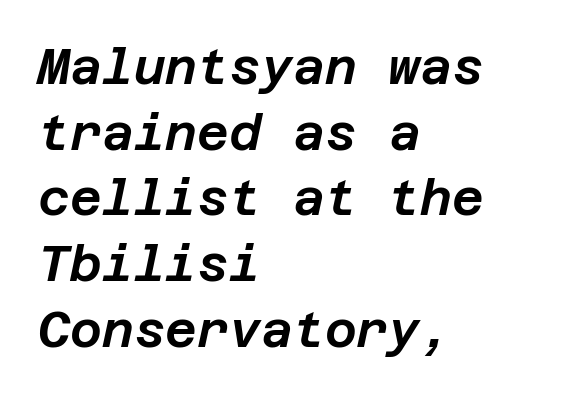
Q: Is the text italic (slanted)? A: Yes, it leans right by about 12 degrees.
Q: Is the text underlined? A: No.
Q: How is the paragraph aligned? A: Left-aligned.
Q: Is the spacing between letters normal or unusually wide? A: Normal.
Q: Is the spacing between lines tight, normal or loose? A: Normal.
Q: Width (condensed, normal, or wide)? A: Normal.
Q: Stroke contrast? A: Low.
Q: x-height? A: Large.
